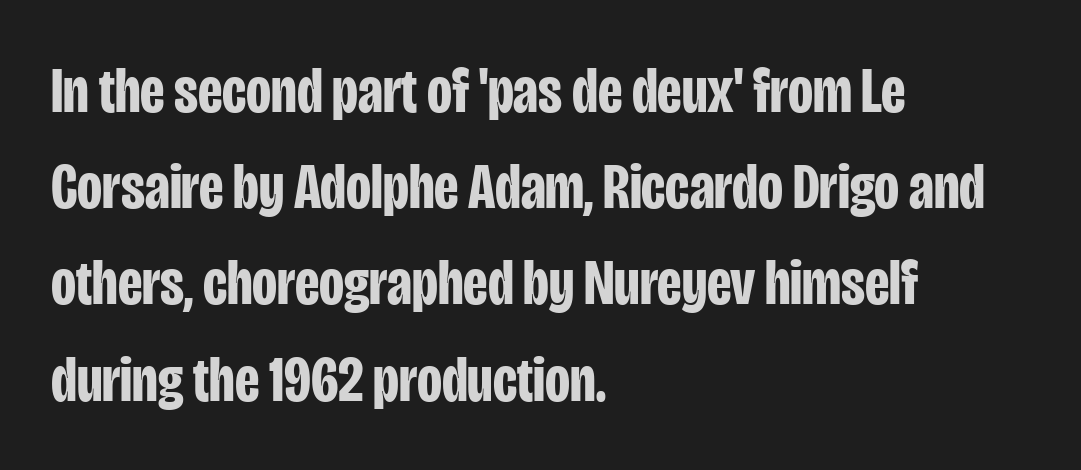
{"serif": "no", "italic": "no", "bold": "yes", "weight": "bold", "width": "condensed", "stroke_contrast": "low", "x_height": "large", "monospaced": "no", "underline": "no", "align": "left", "line_spacing": "normal", "line_spacing_ratio": 1.48, "letter_spacing": "normal", "letter_spacing_em": 0.0, "glyph_px": 65}
